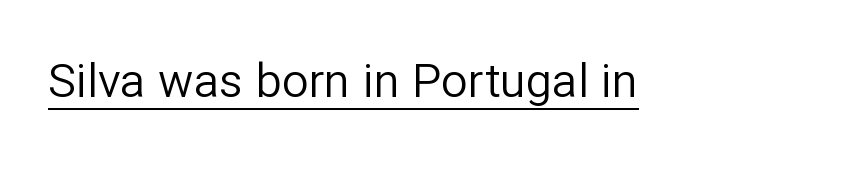
{"serif": "no", "italic": "no", "bold": "no", "weight": "regular", "width": "normal", "stroke_contrast": "low", "x_height": "medium", "monospaced": "no", "underline": "yes", "letter_spacing": "normal", "letter_spacing_em": 0.0, "glyph_px": 47}
